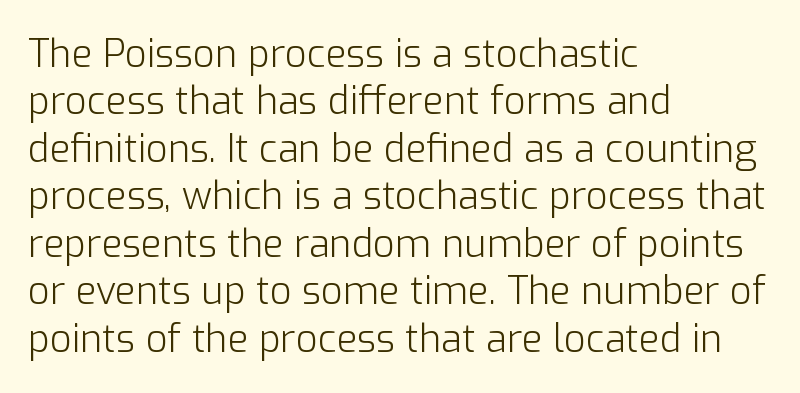
Ink coverage per letter is moderate at most. The face used here is proportionally spaced, like ordinary book or web type. Any mark beneath the type? The region is blank. Line beginnings align vertically; line endings do not. Nothing sits at the stroke ends, so this counts as sans-serif.
